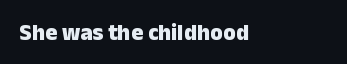
Q: Is the text bold? A: Yes.
Q: Is the text italic (slanted)? A: No, it is upright.
Q: Is the text underlined? A: No.
Q: How is the paragraph aligned? A: Left-aligned.
Q: Is the spacing between letters normal or unusually wide? A: Normal.
